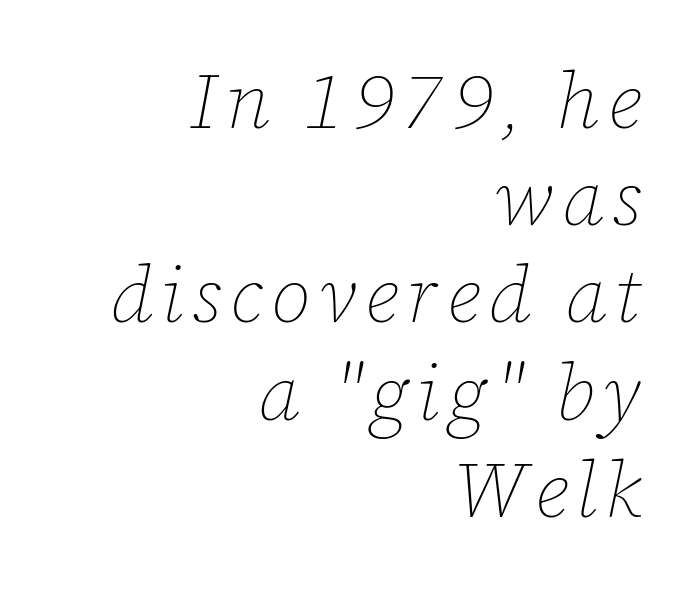
The image shows 79 px thin type, italic (leaning right); set right-aligned, line spacing 1.23x, not underlined; low stroke contrast and a medium x-height.
